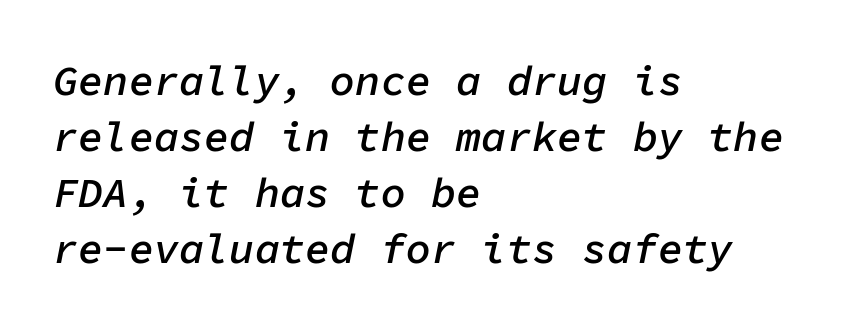
A typesetter would call this zero additional tracking. The characters look somewhat weighty, a semibold short of true bold. A typesetter would call this monospace, since all characters share one set width. Rule under the text: the space is simply empty. Quick note: italic. If you measured baseline to baseline, you'd find a middling distance.
